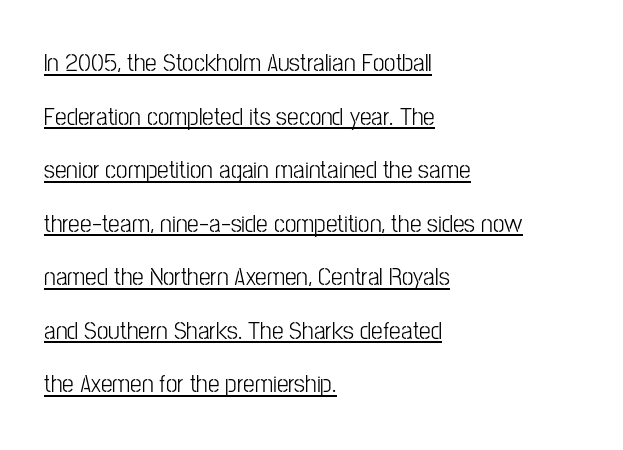
Q: Is the text bold? A: No.
Q: Is the text italic (slanted)? A: No, it is upright.
Q: Is the text underlined? A: Yes.
Q: How is the paragraph aligned? A: Left-aligned.
Q: Is the spacing between letters normal or unusually wide? A: Normal.
Q: Is the spacing between lines tight, normal or loose? A: Loose.
